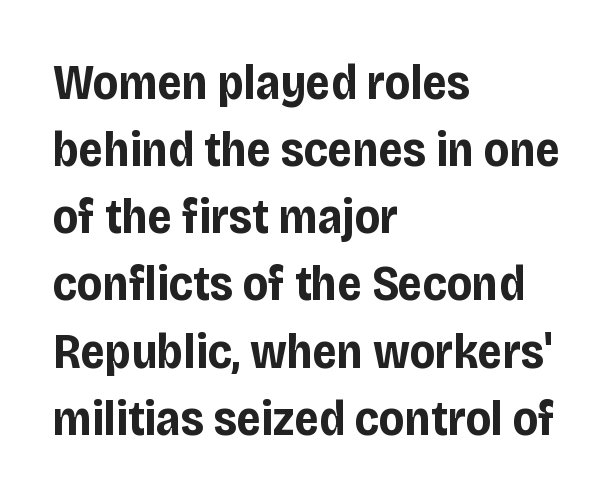
{"serif": "no", "italic": "no", "bold": "yes", "weight": "bold", "width": "condensed", "stroke_contrast": "low", "x_height": "large", "monospaced": "no", "underline": "no", "align": "left", "line_spacing": "normal", "line_spacing_ratio": 1.37, "letter_spacing": "normal", "letter_spacing_em": 0.0, "glyph_px": 49}
